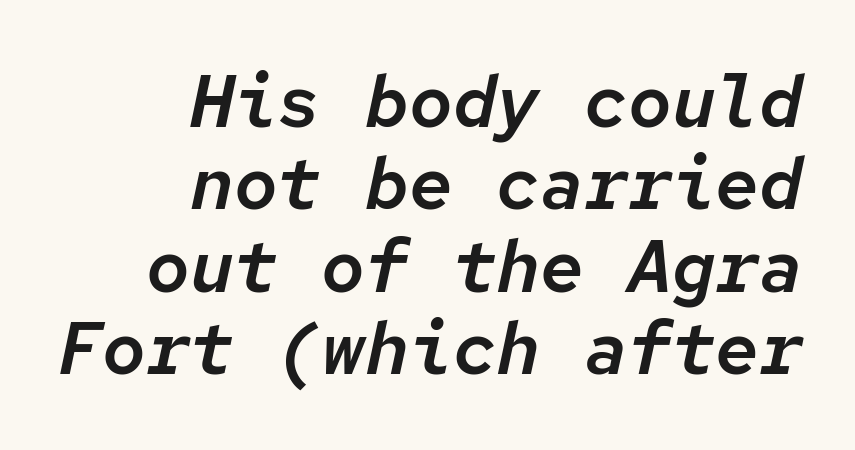
{"italic": "yes", "lean": "right", "slant_degrees": 12, "width": "normal", "stroke_contrast": "low", "x_height": "medium", "monospaced": "yes", "underline": "no", "align": "right", "line_spacing": "tight", "line_spacing_ratio": 1.13, "letter_spacing": "normal", "letter_spacing_em": 0.0, "glyph_px": 73}
